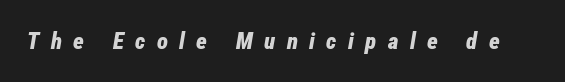
Tall strokes in this sample are angled rather than plumb. The tracking jumps out immediately: characters are airy and widely separated. Any mark beneath the type? The region is blank. This is heavy type, rendered in bold.
